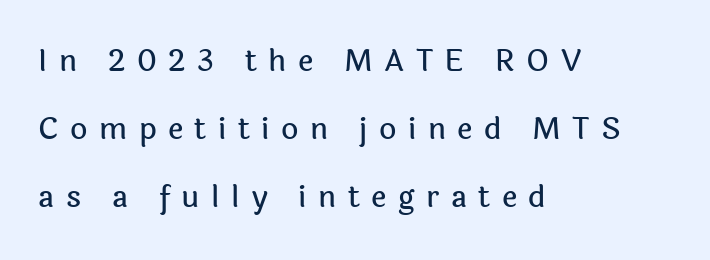
Q: Is the text italic (slanted)? A: No, it is upright.
Q: Is the typeface a serif or a sans-serif typeface? A: Sans-serif.
Q: Is the text underlined? A: No.
Q: How is the paragraph aligned? A: Left-aligned.
Q: Is the spacing between letters normal or unusually wide? A: Unusually wide.
Q: Is the spacing between lines tight, normal or loose? A: Loose.
Q: Width (condensed, normal, or wide)? A: Normal.
Q: x-height? A: Medium.
Q: Monospaced? A: No.
